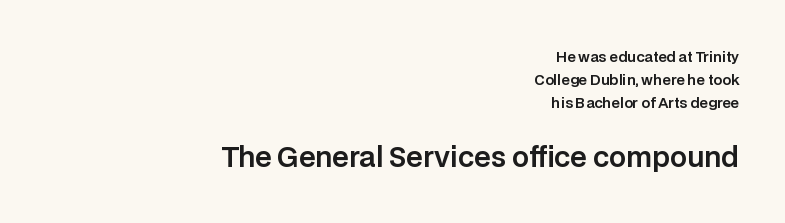
The image shows 27 px text type, upright; set right-aligned, normal line spacing (1.66x), normal letter spacing, not underlined; the second (bottom) block is 1.93x larger.
